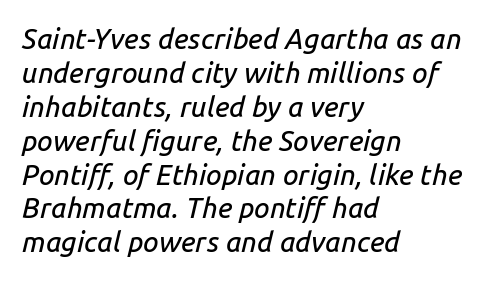
Q: Is the text italic (slanted)? A: Yes, it leans right by about 14 degrees.
Q: Is the text underlined? A: No.
Q: How is the paragraph aligned? A: Left-aligned.
Q: Is the spacing between letters normal or unusually wide? A: Normal.
Q: Width (condensed, normal, or wide)? A: Normal.
Q: Stroke contrast? A: Low.
Q: x-height? A: Medium.
Q: Monospaced? A: No.
